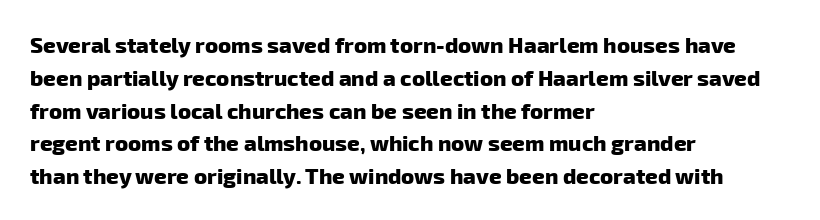
The image shows 22 px bold type; set left-aligned, normal line spacing (1.49x), normal letter spacing, not underlined.
